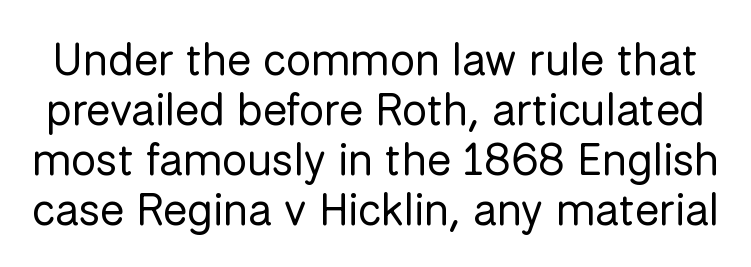
Q: Is the text bold? A: No.
Q: Is the text italic (slanted)? A: No, it is upright.
Q: Is the typeface a serif or a sans-serif typeface? A: Sans-serif.
Q: Is the text underlined? A: No.
Q: Is the spacing between letters normal or unusually wide? A: Normal.
Q: Is the spacing between lines tight, normal or loose? A: Tight.
Q: Width (condensed, normal, or wide)? A: Normal.
Q: Stroke contrast? A: Low.
Q: x-height? A: Medium.
Q: Monospaced? A: No.
